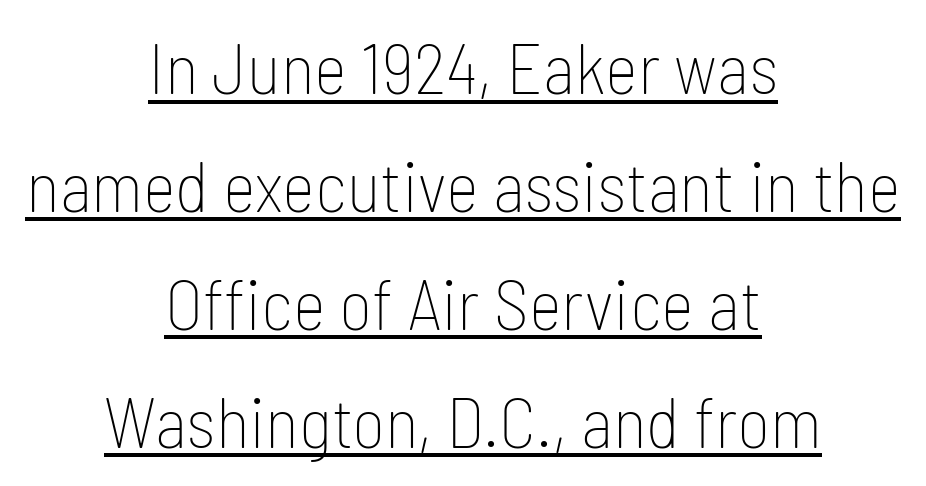
{"serif": "no", "italic": "no", "bold": "no", "weight": "thin", "width": "condensed", "stroke_contrast": "low", "x_height": "medium", "monospaced": "no", "underline": "yes", "align": "center", "line_spacing": "normal", "line_spacing_ratio": 1.66, "letter_spacing": "normal", "letter_spacing_em": 0.0, "glyph_px": 71}
